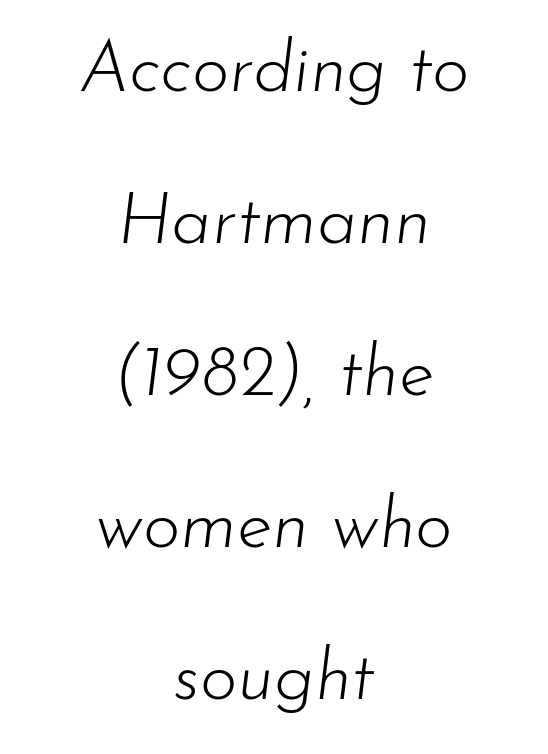
Q: Is the text bold? A: No.
Q: Is the text italic (slanted)? A: Yes, it leans right by about 7 degrees.
Q: Is the text underlined? A: No.
Q: How is the paragraph aligned? A: Centered.
Q: Is the spacing between letters normal or unusually wide? A: Normal.
Q: Is the spacing between lines tight, normal or loose? A: Loose.
Q: Width (condensed, normal, or wide)? A: Normal.
Q: Stroke contrast? A: Low.
Q: x-height? A: Small.
Q: Monospaced? A: No.
